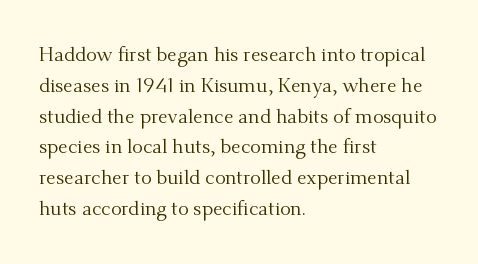
Q: Is the text bold? A: No.
Q: Is the text italic (slanted)? A: No, it is upright.
Q: Is the text underlined? A: No.
Q: How is the paragraph aligned? A: Left-aligned.
Q: Is the spacing between letters normal or unusually wide? A: Normal.
Q: Is the spacing between lines tight, normal or loose? A: Normal.
